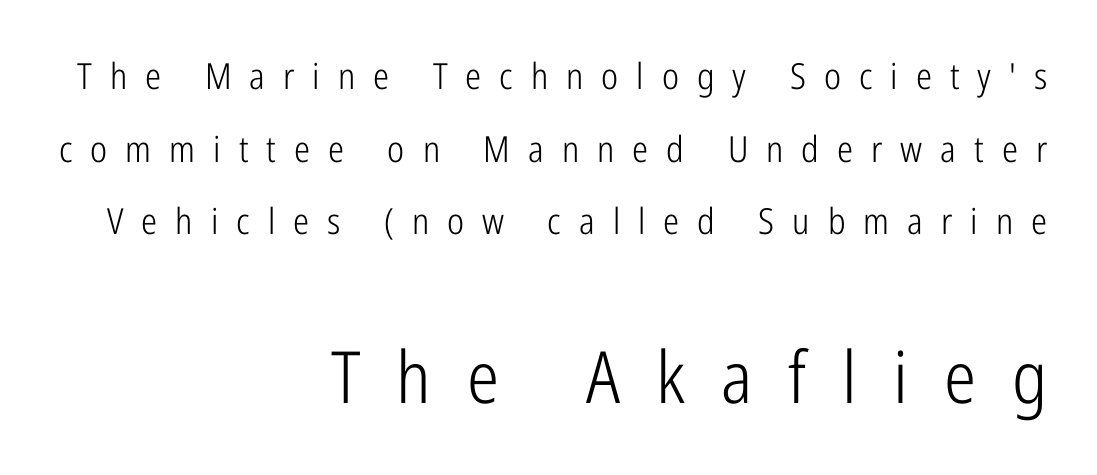
{"serif": "no", "italic": "no", "bold": "no", "weight": "light", "width": "condensed", "stroke_contrast": "low", "x_height": "medium", "monospaced": "no", "underline": "no", "align": "right", "line_spacing": "loose", "line_spacing_ratio": 2.02, "letter_spacing": "wide", "letter_spacing_em": 0.5, "larger_block": "second", "size_ratio": 2.0, "glyph_px": 72}
